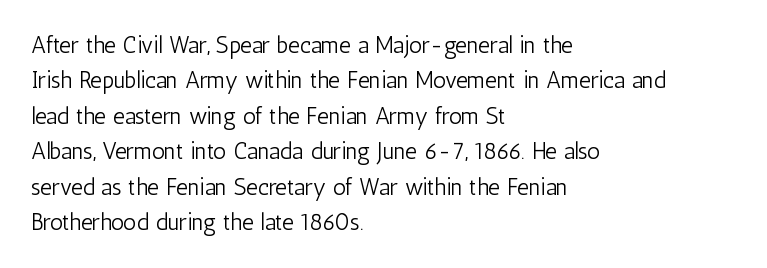
Q: Is the text bold? A: No.
Q: Is the text italic (slanted)? A: No, it is upright.
Q: Is the text underlined? A: No.
Q: How is the paragraph aligned? A: Left-aligned.
Q: Is the spacing between letters normal or unusually wide? A: Normal.
Q: Is the spacing between lines tight, normal or loose? A: Normal.
